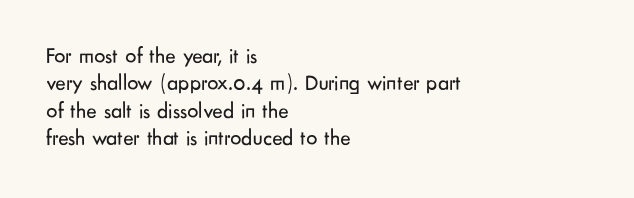
{"italic": "no", "bold": "no", "underline": "no", "align": "left", "line_spacing": "normal", "line_spacing_ratio": 1.25, "letter_spacing": "normal", "letter_spacing_em": 0.0, "glyph_px": 22}
